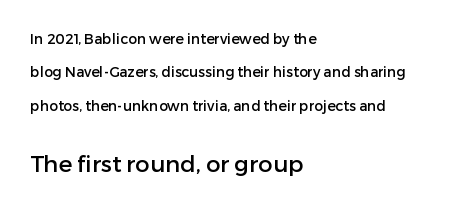
Q: Is the text italic (slanted)? A: No, it is upright.
Q: Is the text underlined? A: No.
Q: How is the paragraph aligned? A: Left-aligned.
Q: Is the spacing between letters normal or unusually wide? A: Normal.
Q: Is the spacing between lines tight, normal or loose? A: Loose.
Q: Which block of text is set in a larger size, the first (top) or the second (bottom)? A: The second (bottom) one.
